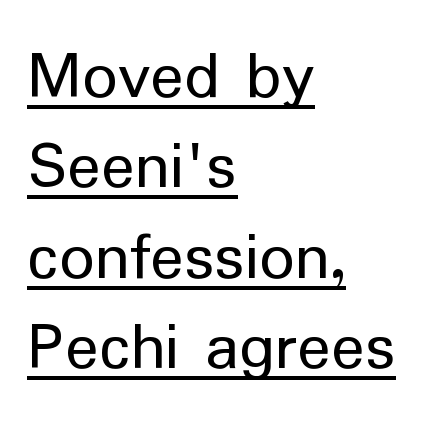
The letters carry no serifs — their stems end cleanly without finishing strokes. Posture: straight, roman, zero tilt. Where is the straight margin? On the left. Spacing verdict: proportional, widths tailored to each character.
